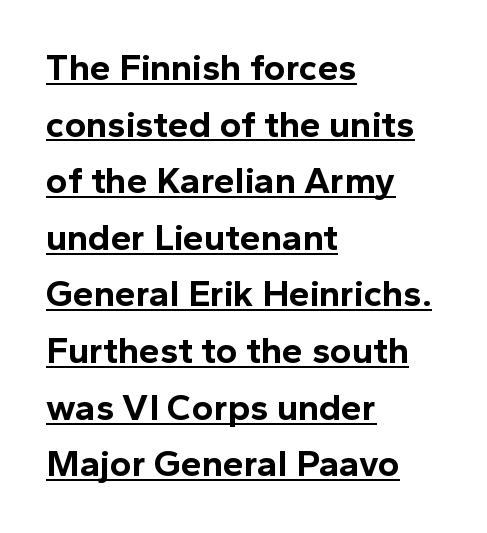
The image shows 37 px bold sans-serif type, upright; set left-aligned, normal line spacing (1.53x), normal letter spacing, underlined; a medium x-height.
